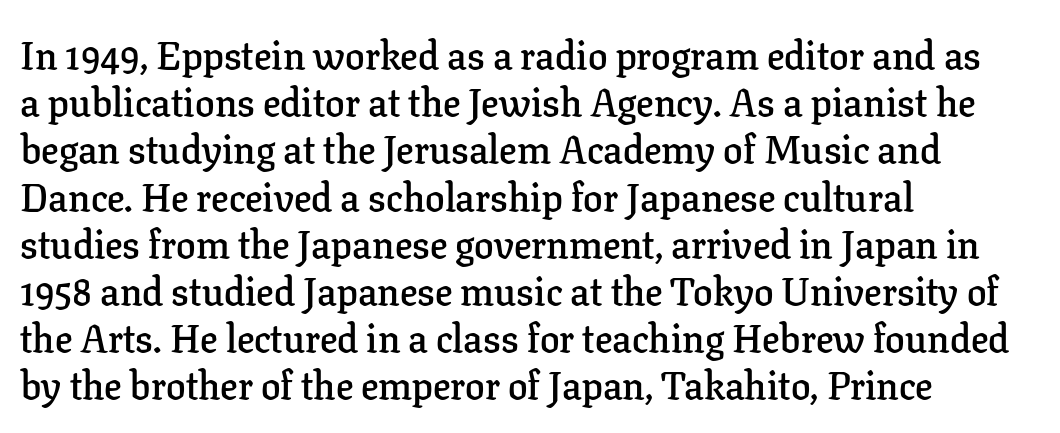
{"serif": "yes", "italic": "no", "bold": "semi", "weight": "semibold", "width": "normal", "stroke_contrast": "low", "x_height": "medium", "monospaced": "no", "underline": "no", "align": "left", "line_spacing_ratio": 1.21, "letter_spacing": "normal", "letter_spacing_em": 0.0, "glyph_px": 39}
